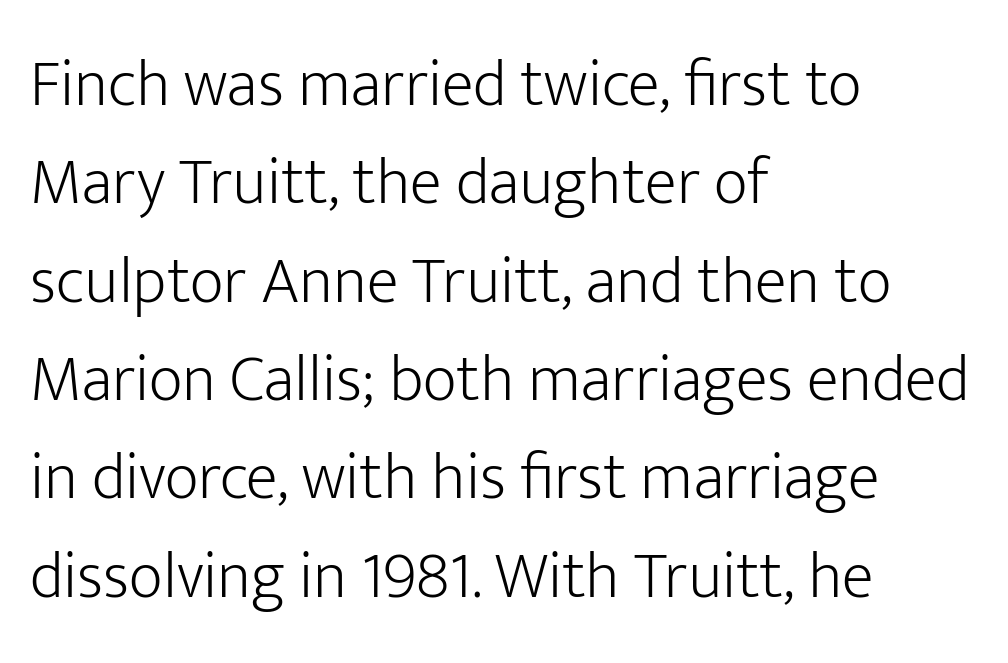
These lines stack with their left ends in a neat column. No feet cap the strokes, marking this as sans-serif type. A quiet, ordinary-to-light weight characterises the typeface. Leading matches the norm, producing a regular column. You could not count columns in this text — the font is proportionally spaced.
